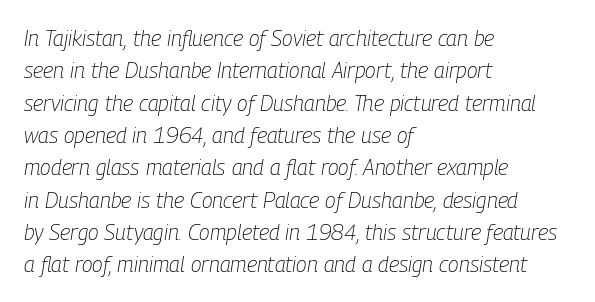
{"italic": "yes", "lean": "right", "slant_degrees": 9, "bold": "no", "underline": "no", "align": "left", "line_spacing": "normal", "line_spacing_ratio": 1.47, "letter_spacing": "normal", "letter_spacing_em": 0.0, "glyph_px": 22}
